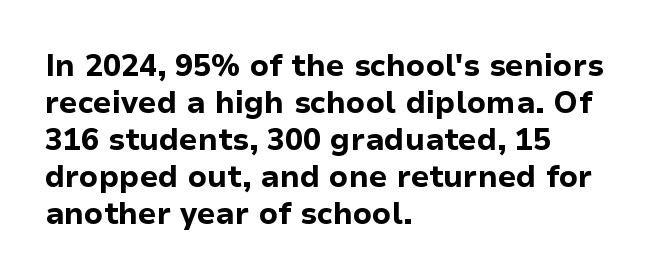
{"serif": "no", "italic": "no", "bold": "yes", "weight": "bold", "width": "normal", "stroke_contrast": "low", "x_height": "medium", "monospaced": "no", "underline": "no", "align": "left", "line_spacing_ratio": 1.23, "letter_spacing": "normal", "letter_spacing_em": 0.0, "glyph_px": 30}
